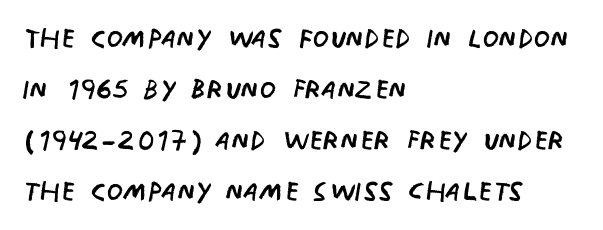
The image shows 38 px regular-weight, condensed sans-serif type; set left-aligned, normal line spacing (1.34x), normal letter spacing, not underlined; low stroke contrast and a large x-height.
